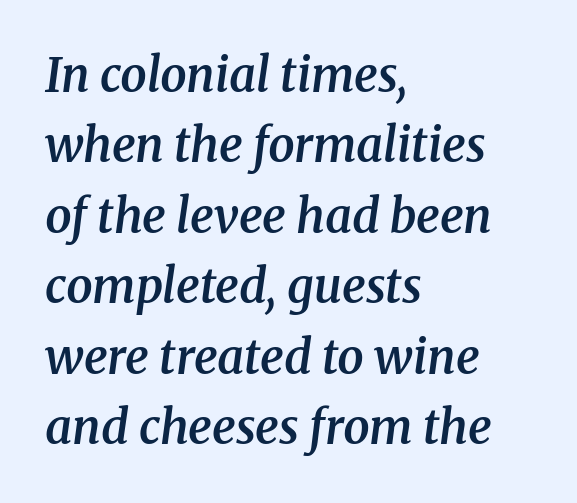
The image shows 47 px semibold serif type, italic (leaning right); set left-aligned, normal line spacing (1.5x), normal letter spacing, not underlined; medium stroke contrast and a medium x-height.
